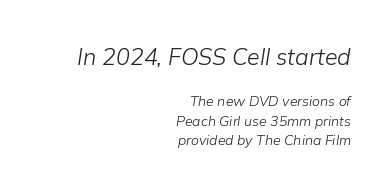
The letters sit at their default tracking, neither squeezed nor spread. No word sits above an underline. Each line ends at the same right margin while the left side varies. When letters slant like this, we call the style italic.
